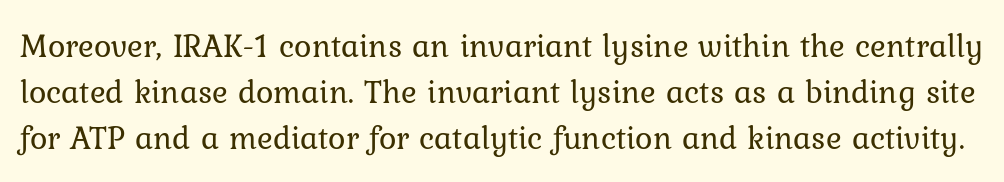
The image shows 33 px regular-weight type, upright; set normal line spacing (1.39x), normal letter spacing, not underlined; low stroke contrast and a medium x-height.
